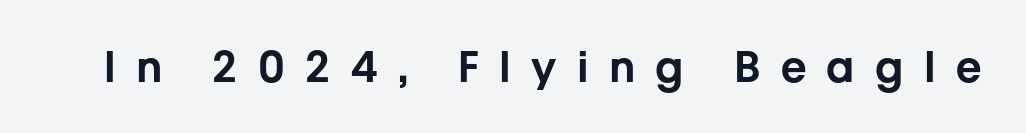
Has an underline been added? It has not. Unlike a traditional serif, this face leaves its strokes unadorned. The gaps between neighbouring characters are conspicuously large. Ordinary non-slanted type is in use.
